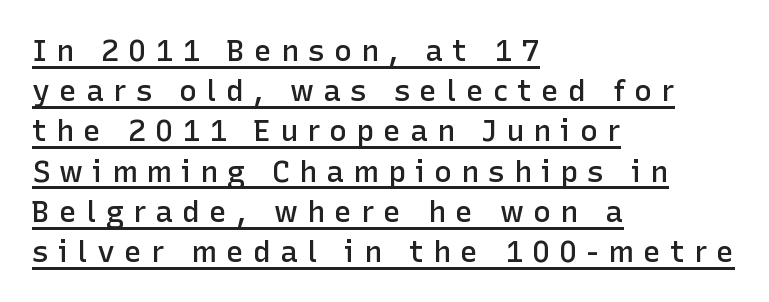
The image shows 30 px semibold sans-serif type, upright; set left-aligned, normal line spacing (1.34x), unusually wide letter spacing (+0.3 em), underlined; low stroke contrast and a medium x-height.
